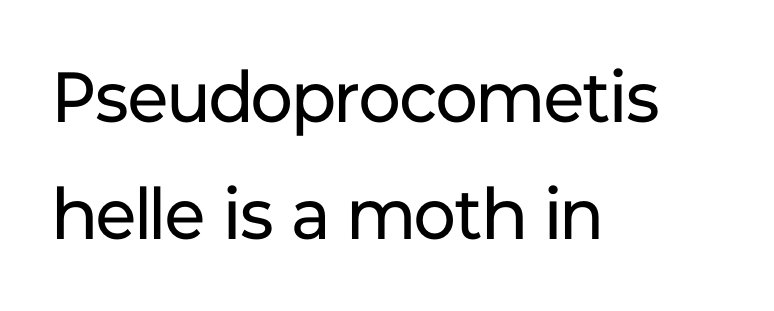
Q: Is the text bold? A: No.
Q: Is the text italic (slanted)? A: No, it is upright.
Q: Is the typeface a serif or a sans-serif typeface? A: Sans-serif.
Q: Is the text underlined? A: No.
Q: How is the paragraph aligned? A: Left-aligned.
Q: Is the spacing between letters normal or unusually wide? A: Normal.
Q: Is the spacing between lines tight, normal or loose? A: Normal.
Q: Width (condensed, normal, or wide)? A: Normal.
Q: Stroke contrast? A: Low.
Q: x-height? A: Medium.
Q: Monospaced? A: No.
